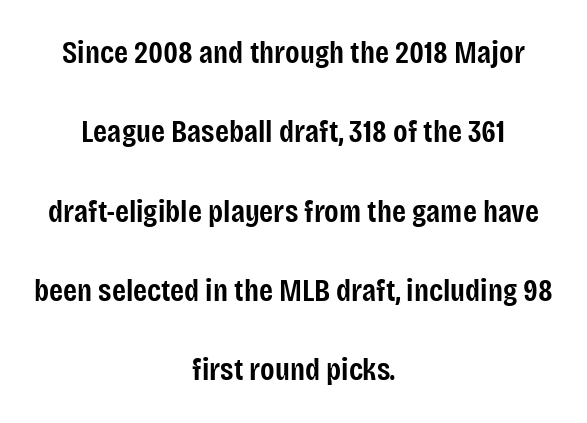
{"serif": "no", "italic": "no", "bold": "semi", "weight": "semibold", "width": "condensed", "stroke_contrast": "low", "x_height": "large", "monospaced": "no", "underline": "no", "align": "center", "line_spacing": "loose", "line_spacing_ratio": 2.48, "letter_spacing": "normal", "letter_spacing_em": 0.0, "glyph_px": 32}
